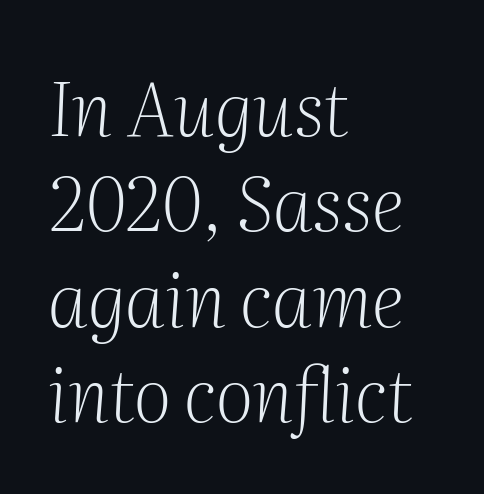
{"serif": "yes", "italic": "yes", "lean": "right", "slant_degrees": 2, "bold": "no", "weight": "light", "width": "normal", "stroke_contrast": "medium", "x_height": "medium", "monospaced": "no", "underline": "no", "align": "left", "line_spacing": "normal", "line_spacing_ratio": 1.29, "letter_spacing": "normal", "letter_spacing_em": 0.0, "glyph_px": 74}
